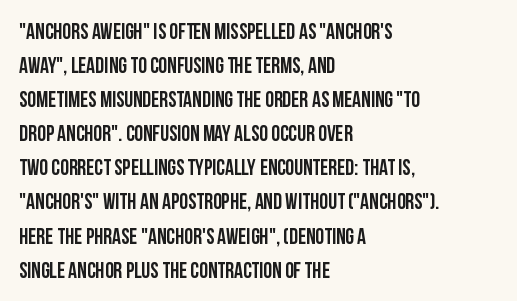
The image shows 22 px text type, upright; set left-aligned, normal line spacing (1.55x), normal letter spacing, not underlined.
